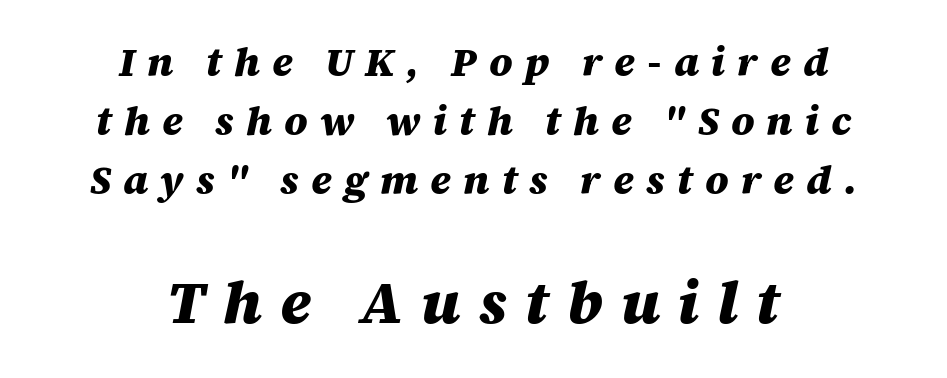
Q: Is the text bold? A: Yes.
Q: Is the text italic (slanted)? A: Yes, it leans right by about 12 degrees.
Q: Is the text underlined? A: No.
Q: How is the paragraph aligned? A: Centered.
Q: Is the spacing between letters normal or unusually wide? A: Unusually wide.
Q: Is the spacing between lines tight, normal or loose? A: Normal.
Q: Which block of text is set in a larger size, the first (top) or the second (bottom)? A: The second (bottom) one.
Q: Width (condensed, normal, or wide)? A: Normal.
Q: Stroke contrast? A: Medium.
Q: x-height? A: Large.
Q: Monospaced? A: No.
